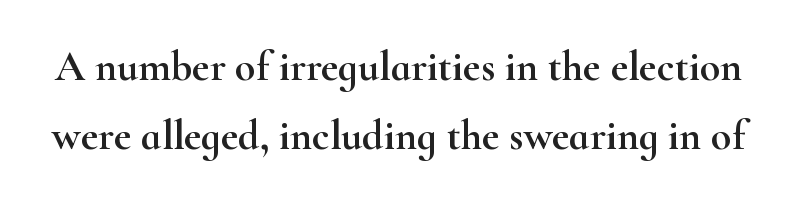
{"serif": "yes", "italic": "no", "width": "wide", "stroke_contrast": "high", "x_height": "small", "monospaced": "no", "underline": "no", "line_spacing": "normal", "line_spacing_ratio": 1.65, "letter_spacing": "normal", "letter_spacing_em": 0.0, "glyph_px": 42}
